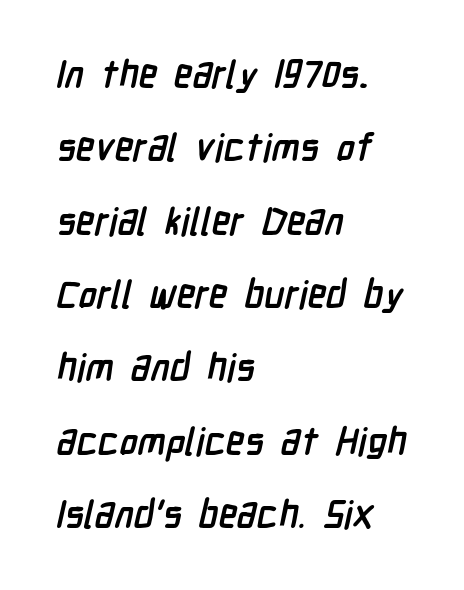
Q: Is the text bold? A: Yes.
Q: Is the typeface a serif or a sans-serif typeface? A: Sans-serif.
Q: Is the text underlined? A: No.
Q: How is the paragraph aligned? A: Left-aligned.
Q: Is the spacing between letters normal or unusually wide? A: Normal.
Q: Is the spacing between lines tight, normal or loose? A: Loose.
Q: Width (condensed, normal, or wide)? A: Condensed.
Q: Stroke contrast? A: Low.
Q: x-height? A: Medium.
Q: Monospaced? A: No.
